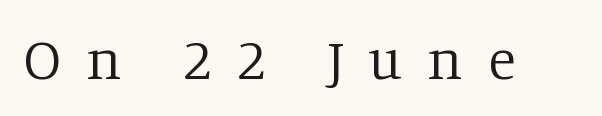
Check where the strokes stop: tiny serifs finish them off. Letters rest on an invisible, unmarked baseline. The passage shown is not bold in any degree. Substantial extra tracking has been applied to these lines. The rendering uses natural spacing where letterforms have individual widths. Do the letters lean? They stand straight.
